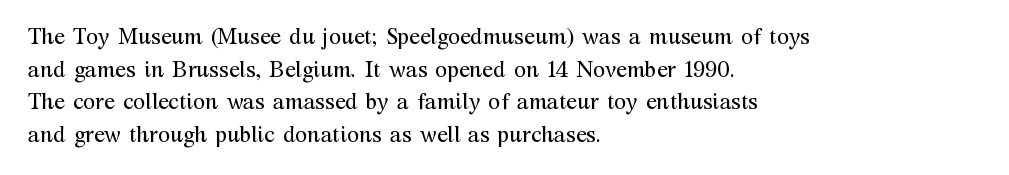
The image shows 22 px text type, upright; set left-aligned, normal line spacing (1.48x), normal letter spacing, not underlined.
